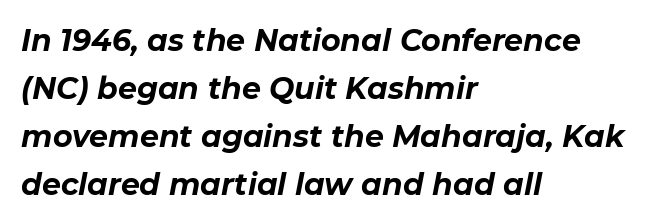
Q: Is the text bold? A: Yes.
Q: Is the text italic (slanted)? A: Yes, it leans right by about 11 degrees.
Q: Is the text underlined? A: No.
Q: How is the paragraph aligned? A: Left-aligned.
Q: Is the spacing between letters normal or unusually wide? A: Normal.
Q: Is the spacing between lines tight, normal or loose? A: Normal.
Q: Width (condensed, normal, or wide)? A: Normal.
Q: Stroke contrast? A: Low.
Q: x-height? A: Medium.
Q: Monospaced? A: No.
